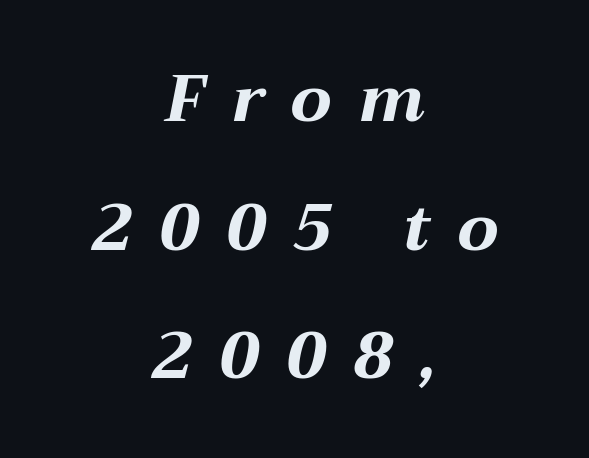
Does extra space separate the letters? Yes, quite a lot of it. Here the designer chose a conventional face with non-uniform glyph widths. The passage is arranged like a title page — every line centered. Is the type bold? Yes — the strokes are clearly thick and heavy. Decoration check: the copy has no underline.
